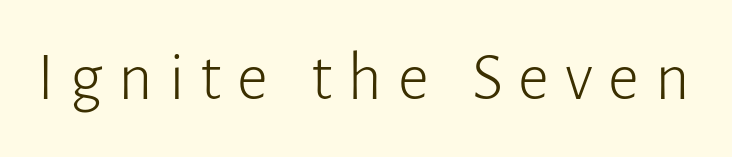
{"serif": "no", "italic": "no", "bold": "no", "weight": "light", "width": "normal", "stroke_contrast": "low", "x_height": "medium", "monospaced": "no", "underline": "no", "letter_spacing": "wide", "letter_spacing_em": 0.23, "glyph_px": 68}
